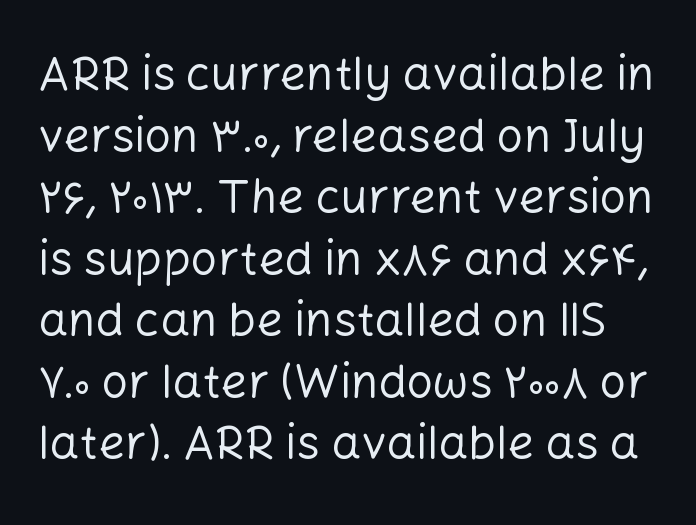
Q: Is the text bold? A: No.
Q: Is the text italic (slanted)? A: No, it is upright.
Q: Is the typeface a serif or a sans-serif typeface? A: Sans-serif.
Q: Is the text underlined? A: No.
Q: Is the spacing between letters normal or unusually wide? A: Normal.
Q: Is the spacing between lines tight, normal or loose? A: Normal.
Q: Width (condensed, normal, or wide)? A: Normal.
Q: Stroke contrast? A: Low.
Q: x-height? A: Medium.
Q: Monospaced? A: No.
